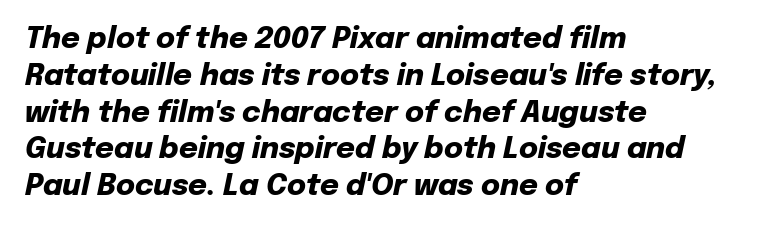
{"italic": "yes", "lean": "right", "slant_degrees": 12, "bold": "yes", "weight": "heavy", "width": "normal", "stroke_contrast": "low", "x_height": "medium", "monospaced": "no", "underline": "no", "align": "left", "line_spacing": "normal", "line_spacing_ratio": 1.27, "letter_spacing": "normal", "letter_spacing_em": 0.0, "glyph_px": 29}
